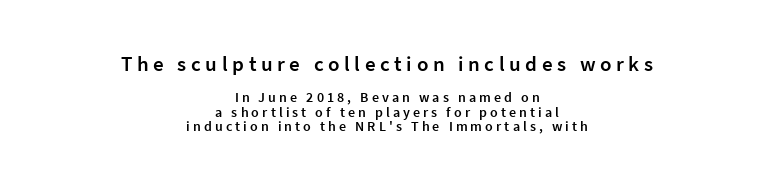
The image shows 21 px text type, upright; set centered, tight line spacing (1.03x), unusually wide letter spacing (+0.22 em), not underlined; the first (top) block is 1.5x larger.
